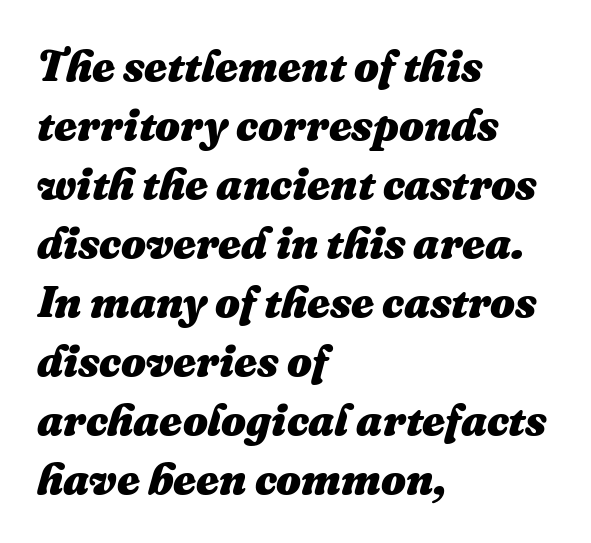
Q: Is the text bold? A: Yes.
Q: Is the text italic (slanted)? A: Yes, it leans right by about 16 degrees.
Q: Is the text underlined? A: No.
Q: How is the paragraph aligned? A: Left-aligned.
Q: Is the spacing between letters normal or unusually wide? A: Normal.
Q: Is the spacing between lines tight, normal or loose? A: Normal.
Q: Width (condensed, normal, or wide)? A: Normal.
Q: Stroke contrast? A: Medium.
Q: x-height? A: Medium.
Q: Monospaced? A: No.
